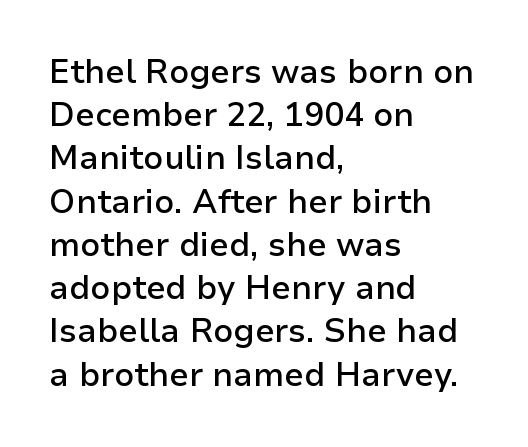
Q: Is the text bold? A: Semi-bold.
Q: Is the text italic (slanted)? A: No, it is upright.
Q: Is the typeface a serif or a sans-serif typeface? A: Sans-serif.
Q: Is the text underlined? A: No.
Q: How is the paragraph aligned? A: Left-aligned.
Q: Is the spacing between letters normal or unusually wide? A: Normal.
Q: Is the spacing between lines tight, normal or loose? A: Normal.
Q: Width (condensed, normal, or wide)? A: Normal.
Q: Stroke contrast? A: Low.
Q: x-height? A: Medium.
Q: Monospaced? A: No.
